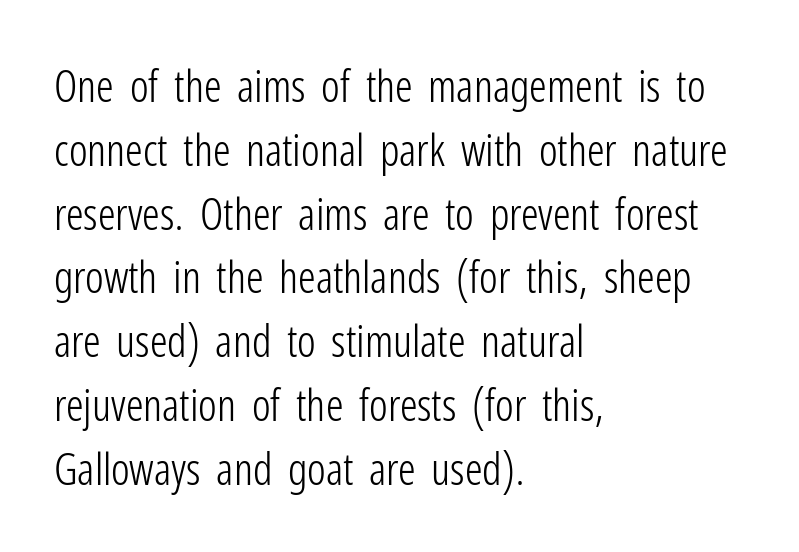
{"serif": "no", "italic": "no", "bold": "no", "weight": "light", "width": "condensed", "stroke_contrast": "low", "x_height": "medium", "monospaced": "no", "underline": "no", "align": "left", "line_spacing": "normal", "line_spacing_ratio": 1.45, "letter_spacing": "normal", "letter_spacing_em": 0.0, "glyph_px": 44}
